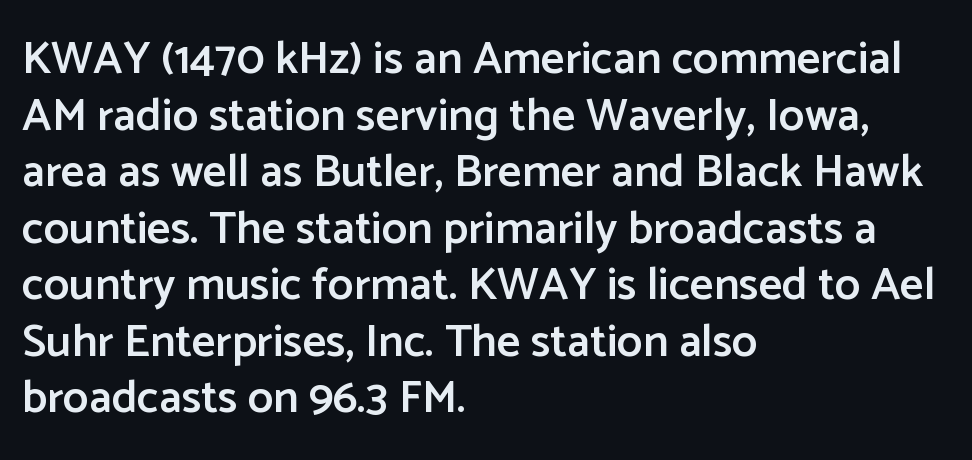
Plain, unruled lines of type. Caption: multi-line text, flush left, ragged right. Inter-character spacing is left at the font's built-in metrics. Classification — sans serif.
